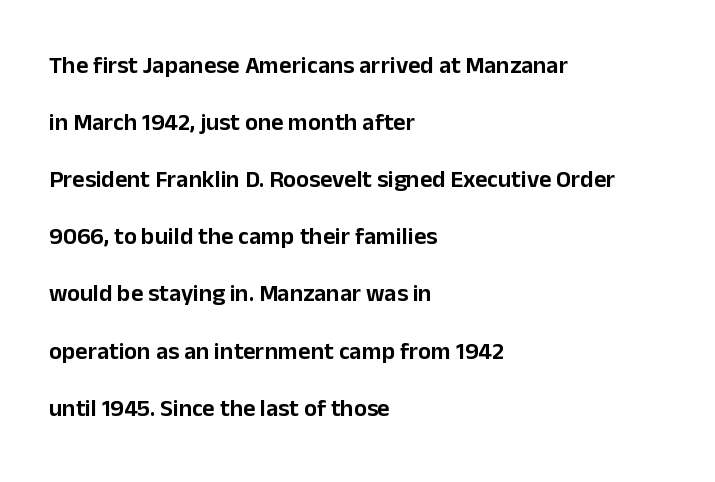
This rendering leaves character spacing at its baseline value. Check under the words: just untouched page. These lines are set flush left with a ragged right edge. Honestly, the rows look like they've been pulled way apart. Vertical strokes here are truly vertical.
